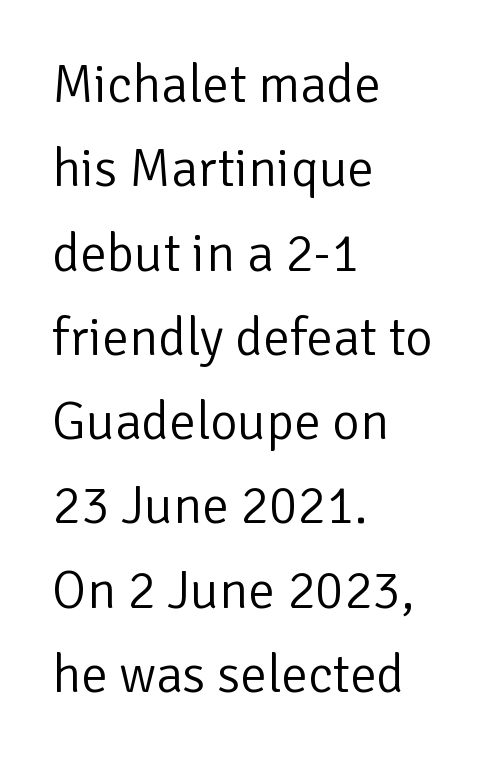
Q: Is the text bold? A: No.
Q: Is the text italic (slanted)? A: No, it is upright.
Q: Is the typeface a serif or a sans-serif typeface? A: Sans-serif.
Q: Is the text underlined? A: No.
Q: How is the paragraph aligned? A: Left-aligned.
Q: Is the spacing between letters normal or unusually wide? A: Normal.
Q: Is the spacing between lines tight, normal or loose? A: Normal.
Q: Width (condensed, normal, or wide)? A: Normal.
Q: Stroke contrast? A: Low.
Q: x-height? A: Medium.
Q: Monospaced? A: No.
